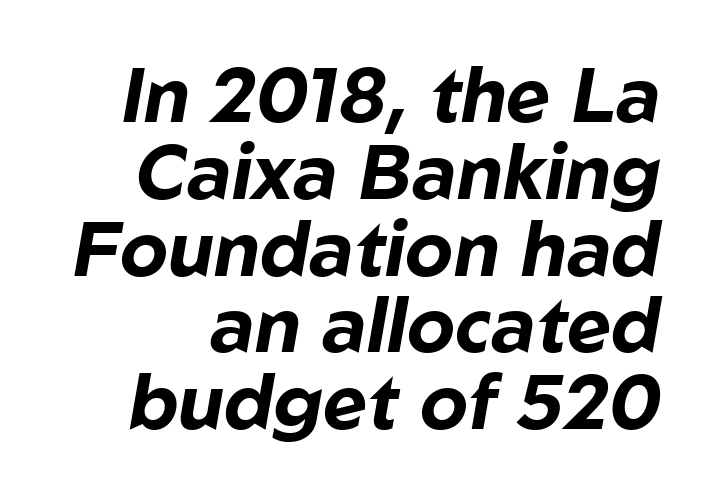
{"italic": "yes", "lean": "right", "slant_degrees": 10, "bold": "yes", "weight": "bold", "width": "normal", "stroke_contrast": "low", "x_height": "medium", "monospaced": "no", "underline": "no", "line_spacing": "tight", "line_spacing_ratio": 1.01, "letter_spacing": "normal", "letter_spacing_em": 0.0, "glyph_px": 76}
